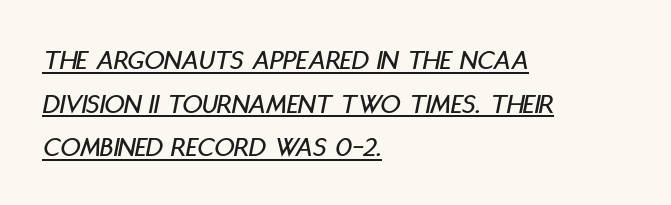
Q: Is the text italic (slanted)? A: Yes, it leans right by about 11 degrees.
Q: Is the text underlined? A: Yes.
Q: How is the paragraph aligned? A: Left-aligned.
Q: Is the spacing between letters normal or unusually wide? A: Normal.
Q: Is the spacing between lines tight, normal or loose? A: Normal.
Q: Width (condensed, normal, or wide)? A: Condensed.
Q: Stroke contrast? A: Low.
Q: x-height? A: Large.
Q: Monospaced? A: No.
